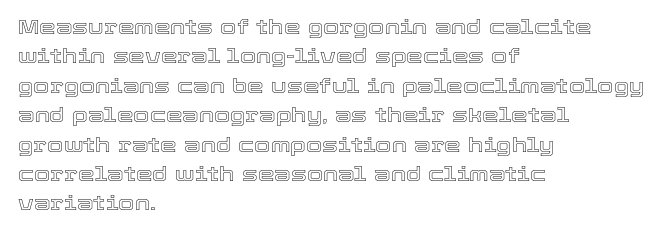
Q: Is the text italic (slanted)? A: No, it is upright.
Q: Is the text underlined? A: No.
Q: How is the paragraph aligned? A: Left-aligned.
Q: Is the spacing between letters normal or unusually wide? A: Normal.
Q: Is the spacing between lines tight, normal or loose? A: Normal.
